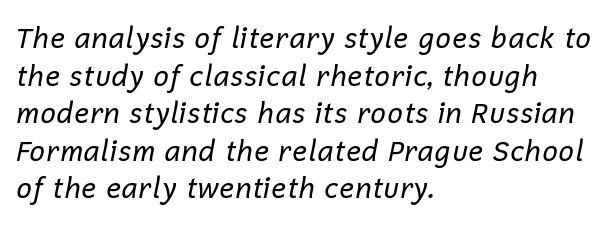
{"italic": "yes", "lean": "right", "slant_degrees": 12, "bold": "no", "weight": "regular", "width": "normal", "stroke_contrast": "low", "x_height": "medium", "monospaced": "no", "underline": "no", "align": "left", "line_spacing": "normal", "line_spacing_ratio": 1.34, "letter_spacing": "normal", "letter_spacing_em": 0.0, "glyph_px": 28}
